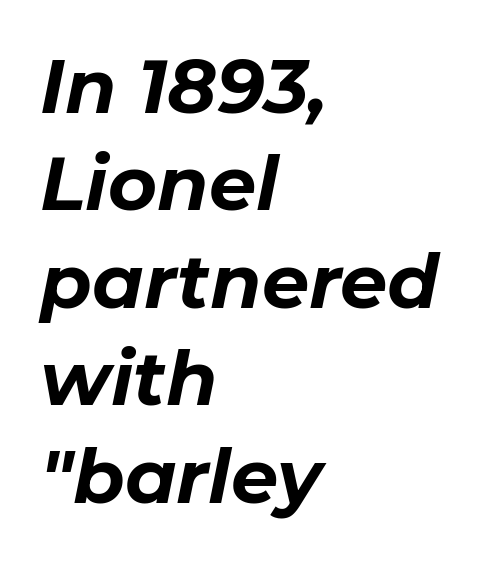
The image shows 75 px bold type, italic (leaning right); set left-aligned, normal line spacing (1.3x), normal letter spacing, not underlined; low stroke contrast and a medium x-height.
